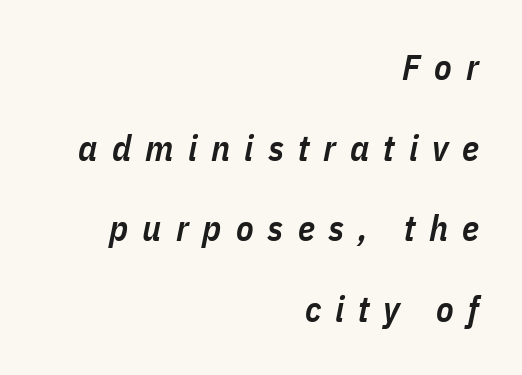
Style check: oblique. The rendering anchors every line to the right-hand side. I'd describe the lettering as semibold — firm but not a full bold. Loose tracking; the words dissolve into strings of separated letters. Plain, unruled lines of type. Horizontal bands of white between lines are thick stripes.
